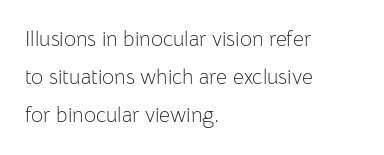
{"italic": "no", "bold": "no", "underline": "no", "align": "left", "line_spacing_ratio": 1.82, "letter_spacing": "normal", "letter_spacing_em": 0.0, "glyph_px": 21}
